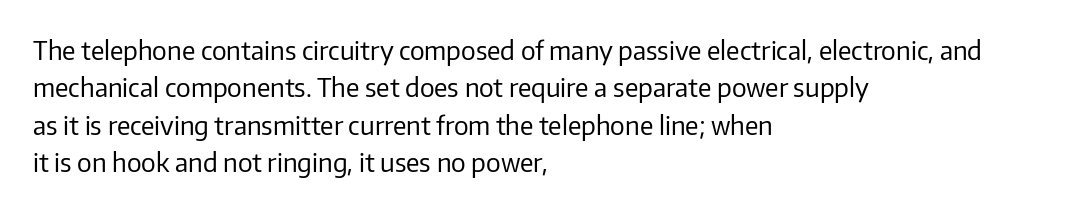
Is the letter spacing exaggerated? No — it looks like the ordinary default. This block has exactly the height ordinary leading produces. This is the regular roman posture of the typeface. Weight: not bold — regular or lighter.
